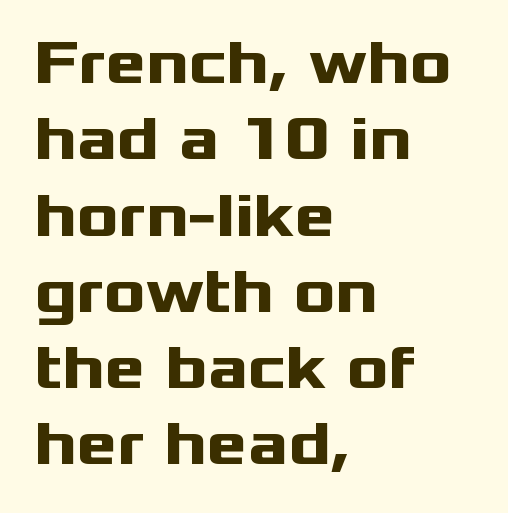
The image shows 62 px heavy, wide sans-serif type, upright; set left-aligned, line spacing 1.23x, normal letter spacing, not underlined; medium stroke contrast and a medium x-height.
